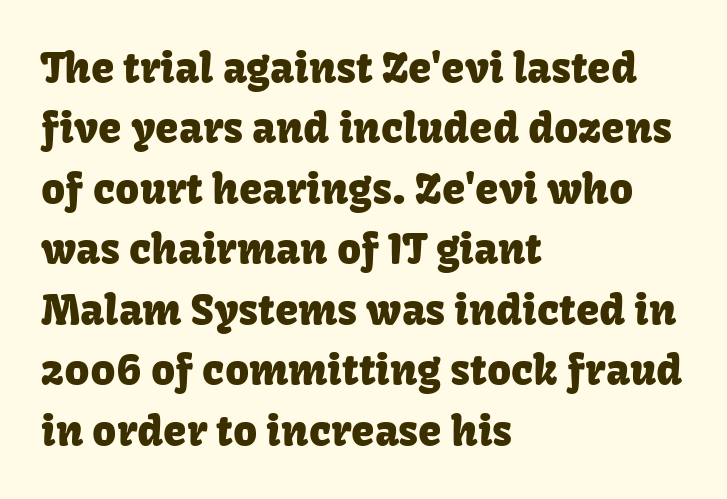
Q: Is the text italic (slanted)? A: No, it is upright.
Q: Is the typeface a serif or a sans-serif typeface? A: Sans-serif.
Q: Is the text underlined? A: No.
Q: How is the paragraph aligned? A: Left-aligned.
Q: Is the spacing between letters normal or unusually wide? A: Normal.
Q: Is the spacing between lines tight, normal or loose? A: Normal.
Q: Width (condensed, normal, or wide)? A: Normal.
Q: Stroke contrast? A: Low.
Q: x-height? A: Medium.
Q: Monospaced? A: No.
